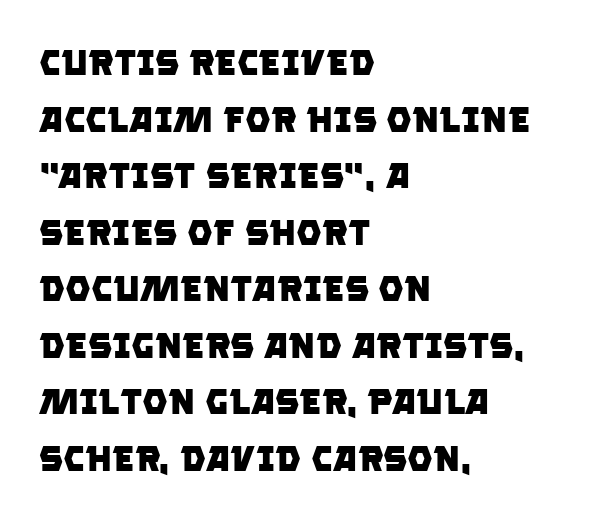
Q: Is the text bold? A: Yes.
Q: Is the typeface a serif or a sans-serif typeface? A: Sans-serif.
Q: Is the text underlined? A: No.
Q: How is the paragraph aligned? A: Left-aligned.
Q: Is the spacing between letters normal or unusually wide? A: Normal.
Q: Is the spacing between lines tight, normal or loose? A: Normal.
Q: Width (condensed, normal, or wide)? A: Normal.
Q: Stroke contrast? A: Low.
Q: x-height? A: Large.
Q: Monospaced? A: No.
